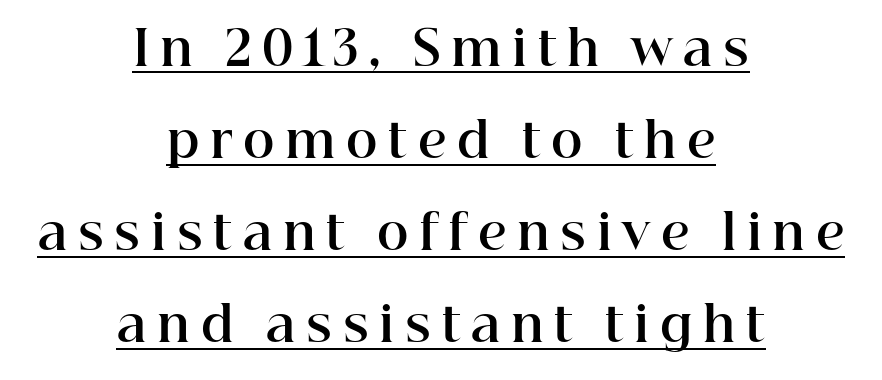
The image shows 48 px bold serif type, upright; set centered, loose line spacing (1.92x), unusually wide letter spacing (+0.22 em), underlined; high stroke contrast and a medium x-height.
